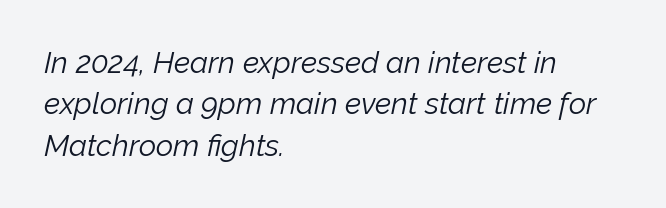
The image shows 30 px light type, italic (leaning right); set left-aligned, normal line spacing (1.38x), normal letter spacing, not underlined; low stroke contrast and a medium x-height.
